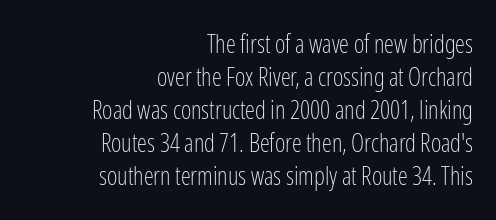
Q: Is the text bold? A: No.
Q: Is the text italic (slanted)? A: No, it is upright.
Q: Is the text underlined? A: No.
Q: How is the paragraph aligned? A: Right-aligned.
Q: Is the spacing between letters normal or unusually wide? A: Normal.
Q: Is the spacing between lines tight, normal or loose? A: Normal.
